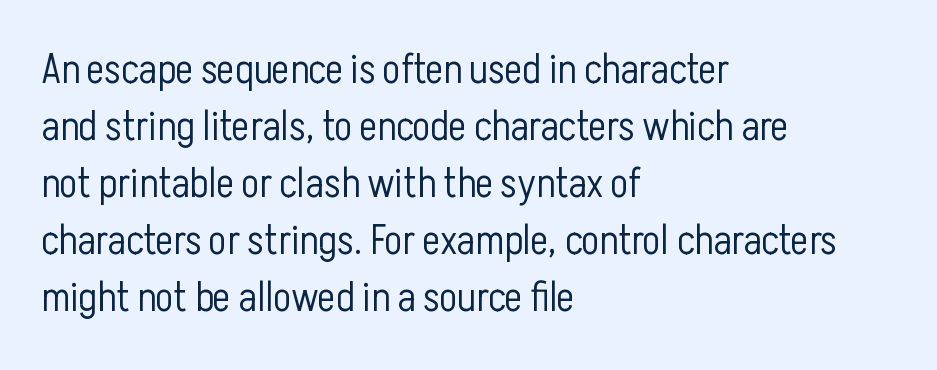
Q: Is the text bold? A: No.
Q: Is the text italic (slanted)? A: No, it is upright.
Q: Is the typeface a serif or a sans-serif typeface? A: Sans-serif.
Q: Is the text underlined? A: No.
Q: How is the paragraph aligned? A: Left-aligned.
Q: Is the spacing between letters normal or unusually wide? A: Normal.
Q: Is the spacing between lines tight, normal or loose? A: Normal.
Q: Width (condensed, normal, or wide)? A: Condensed.
Q: Stroke contrast? A: Low.
Q: x-height? A: Medium.
Q: Monospaced? A: No.
